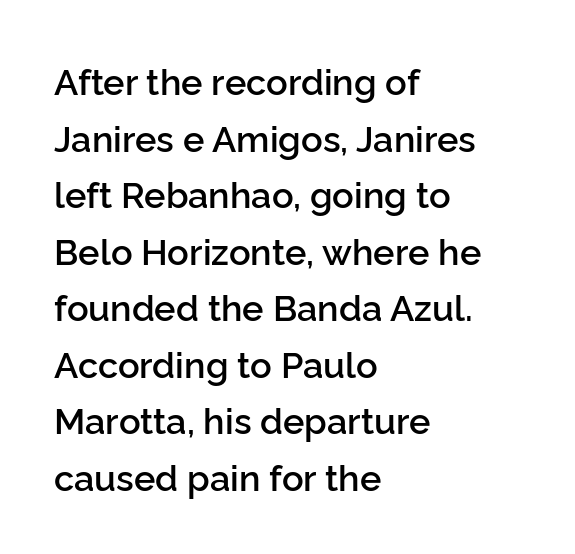
Q: Is the text bold? A: Semi-bold.
Q: Is the text italic (slanted)? A: No, it is upright.
Q: Is the typeface a serif or a sans-serif typeface? A: Sans-serif.
Q: Is the text underlined? A: No.
Q: How is the paragraph aligned? A: Left-aligned.
Q: Is the spacing between letters normal or unusually wide? A: Normal.
Q: Is the spacing between lines tight, normal or loose? A: Normal.
Q: Width (condensed, normal, or wide)? A: Normal.
Q: Stroke contrast? A: Low.
Q: x-height? A: Medium.
Q: Monospaced? A: No.
